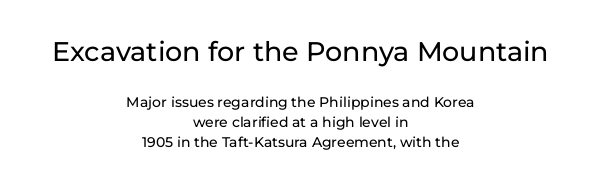
Q: Is the text italic (slanted)? A: No, it is upright.
Q: Is the text underlined? A: No.
Q: How is the paragraph aligned? A: Centered.
Q: Is the spacing between letters normal or unusually wide? A: Normal.
Q: Is the spacing between lines tight, normal or loose? A: Normal.
Q: Which block of text is set in a larger size, the first (top) or the second (bottom)? A: The first (top) one.
